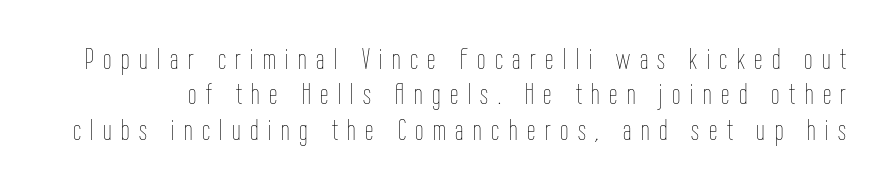
The image shows 30 px thin, condensed type, upright; set line spacing 1.18x, unusually wide letter spacing (+0.32 em), not underlined; low stroke contrast and a medium x-height.
